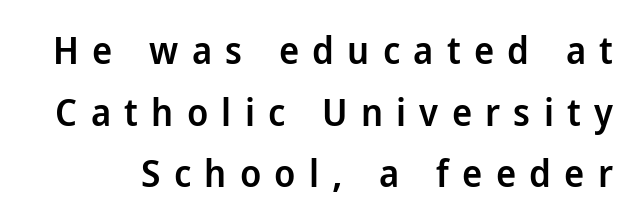
The image shows 38 px semibold sans-serif type, upright; set normal line spacing (1.62x), unusually wide letter spacing (+0.35 em), not underlined; low stroke contrast and a medium x-height.
